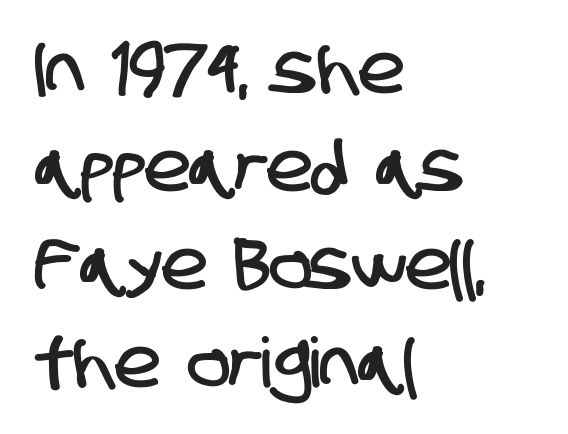
The letters advance in unequal steps, a hallmark of proportional type. Evenly set lines give the paragraph a standard silhouette. The letterforms sit shoulder to shoulder at normal distance. To sum up the face: it is a sans, with no serifs.
